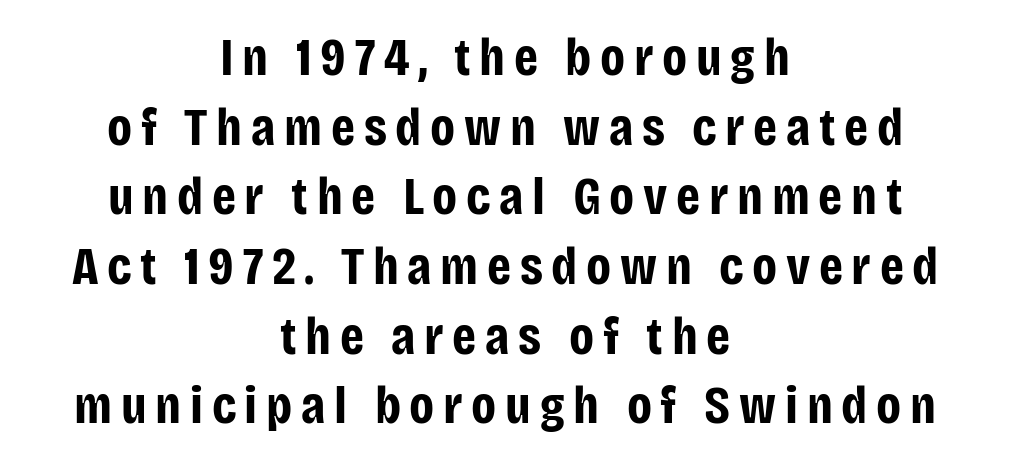
Q: Is the text bold? A: Yes.
Q: Is the text italic (slanted)? A: No, it is upright.
Q: Is the typeface a serif or a sans-serif typeface? A: Sans-serif.
Q: Is the text underlined? A: No.
Q: How is the paragraph aligned? A: Centered.
Q: Is the spacing between lines tight, normal or loose? A: Normal.
Q: Width (condensed, normal, or wide)? A: Condensed.
Q: Stroke contrast? A: Low.
Q: x-height? A: Large.
Q: Monospaced? A: No.
